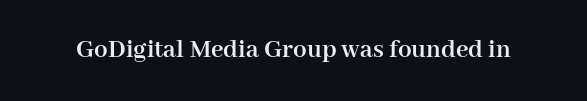
Q: Is the text bold? A: Yes.
Q: Is the text italic (slanted)? A: No, it is upright.
Q: Is the text underlined? A: No.
Q: Is the spacing between letters normal or unusually wide? A: Normal.
